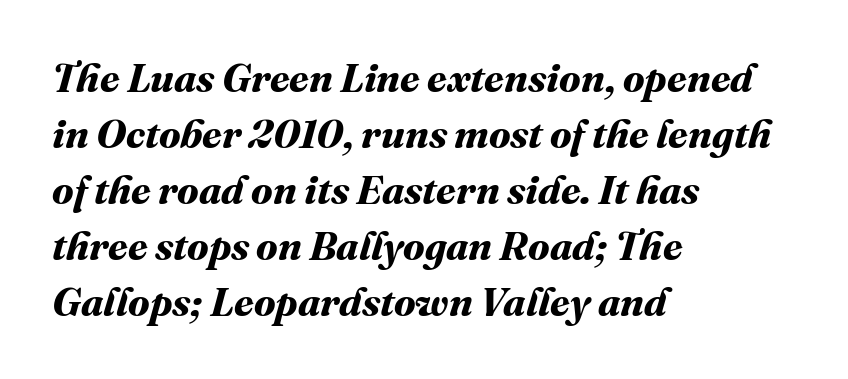
The image shows 40 px bold type; set left-aligned, normal line spacing (1.4x), normal letter spacing, not underlined; medium stroke contrast and a medium x-height.
